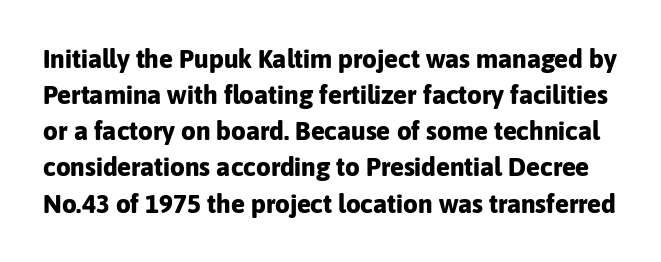
Q: Is the text bold? A: Yes.
Q: Is the text italic (slanted)? A: No, it is upright.
Q: Is the text underlined? A: No.
Q: Is the spacing between letters normal or unusually wide? A: Normal.
Q: Is the spacing between lines tight, normal or loose? A: Normal.
